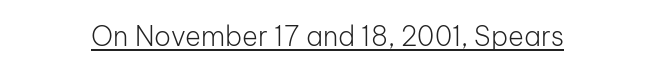
Q: Is the text bold? A: No.
Q: Is the text italic (slanted)? A: No, it is upright.
Q: Is the text underlined? A: Yes.
Q: Is the spacing between letters normal or unusually wide? A: Normal.
